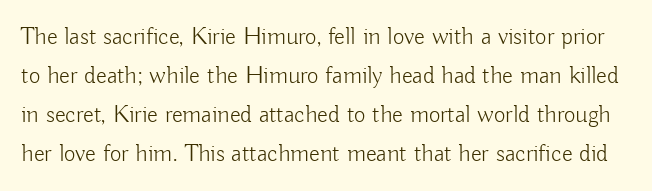
A typesetter would call this leading conventional body-copy spacing. Each row of text sits above clean, open space. The letterforms sit shoulder to shoulder at normal distance. Is the stroke heavy? The answer is a plain regular-or-lighter.
